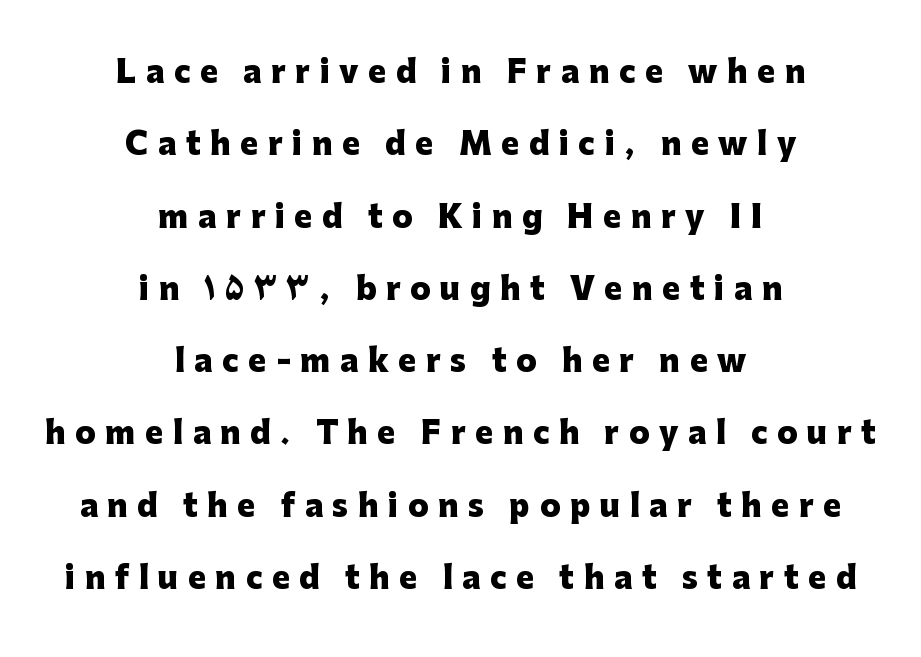
{"serif": "no", "italic": "no", "bold": "yes", "weight": "heavy", "width": "normal", "stroke_contrast": "low", "x_height": "medium", "monospaced": "no", "underline": "no", "align": "center", "line_spacing": "loose", "line_spacing_ratio": 2.41, "letter_spacing": "wide", "letter_spacing_em": 0.32, "glyph_px": 30}
